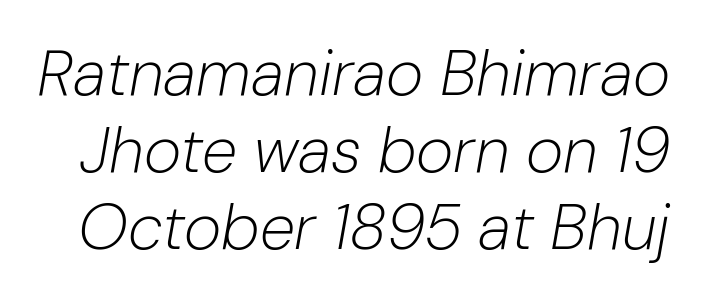
Q: Is the text bold? A: No.
Q: Is the text italic (slanted)? A: Yes, it leans right by about 10 degrees.
Q: Is the text underlined? A: No.
Q: Is the spacing between letters normal or unusually wide? A: Normal.
Q: Width (condensed, normal, or wide)? A: Normal.
Q: Stroke contrast? A: Low.
Q: x-height? A: Medium.
Q: Monospaced? A: No.
